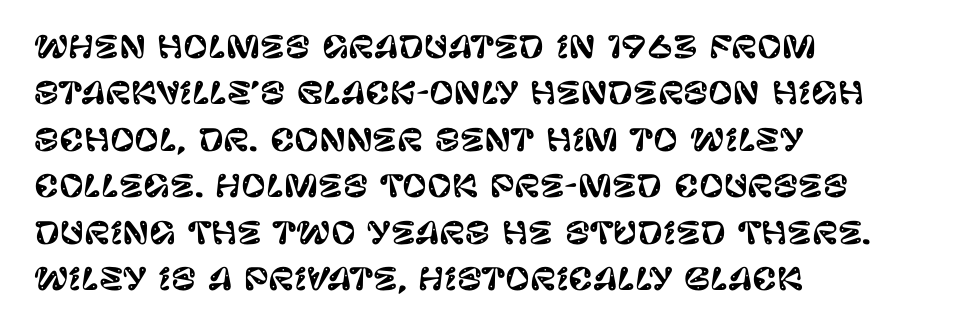
{"serif": "no", "width": "normal", "stroke_contrast": "low", "x_height": "large", "monospaced": "no", "underline": "no", "align": "left", "line_spacing": "normal", "line_spacing_ratio": 1.55, "letter_spacing": "normal", "letter_spacing_em": 0.0, "glyph_px": 30}
